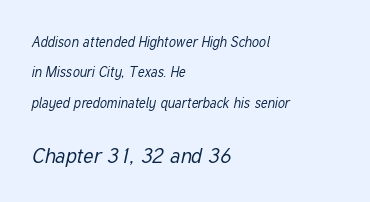
The image shows 21 px text type, italic (leaning right); set left-aligned, loose line spacing (2.17x), normal letter spacing, not underlined; the second (bottom) block is 1.5x larger.
